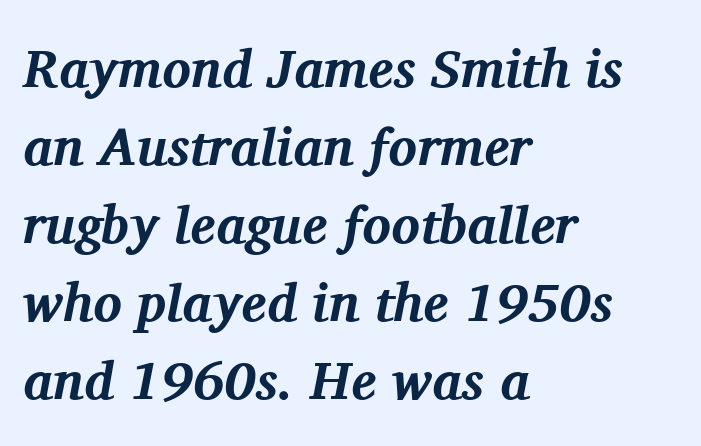
These lines are composed in type with serifs. No extra tracking has been applied to these lines. A full-strength bold gives these letters their thick strokes. Short and long lines alike share a common starting point at left.
